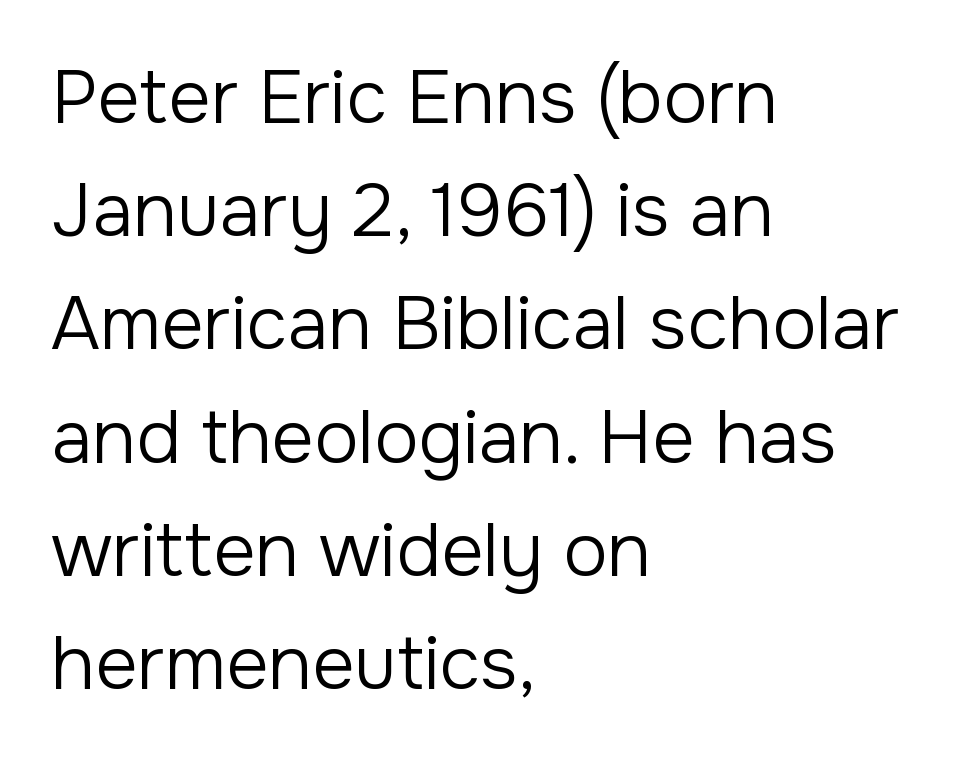
{"serif": "no", "italic": "no", "bold": "no", "weight": "regular", "width": "normal", "stroke_contrast": "low", "x_height": "medium", "monospaced": "no", "underline": "no", "align": "left", "line_spacing": "normal", "line_spacing_ratio": 1.53, "letter_spacing": "normal", "letter_spacing_em": 0.0, "glyph_px": 74}
